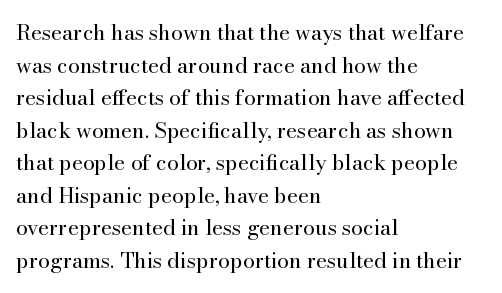
Q: Is the text bold? A: No.
Q: Is the text italic (slanted)? A: No, it is upright.
Q: Is the text underlined? A: No.
Q: How is the paragraph aligned? A: Left-aligned.
Q: Is the spacing between letters normal or unusually wide? A: Normal.
Q: Is the spacing between lines tight, normal or loose? A: Normal.
